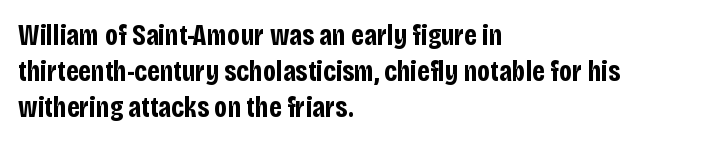
Horizontally, the lines are justified to the leading edge only. These lines carry a lot of weight — the face is fully bold. Rows of type keep a routine distance in the vertical direction. A bare baseline throughout the passage. Look at the bottom of the vertical strokes: they stop flat, with no serifs.
